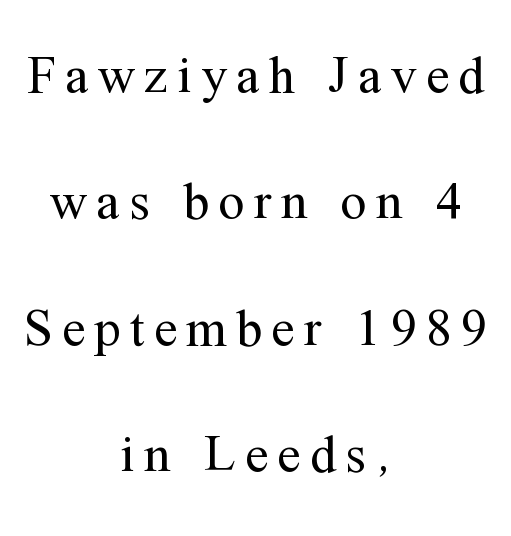
The image shows 52 px regular-weight serif type, upright; set centered, loose line spacing (2.43x), not underlined; medium stroke contrast and a medium x-height.
